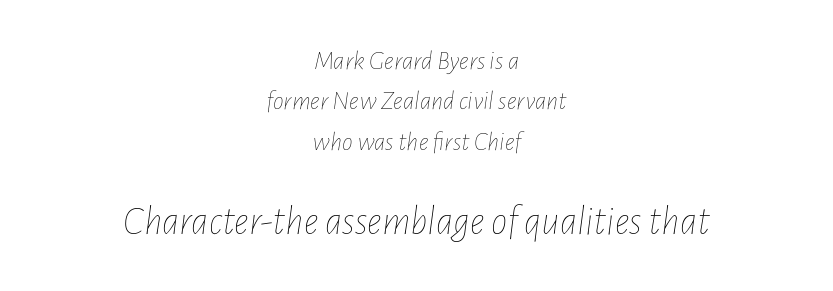
Q: Is the text bold? A: No.
Q: Is the text italic (slanted)? A: Yes, it leans right by about 7 degrees.
Q: Is the text underlined? A: No.
Q: How is the paragraph aligned? A: Centered.
Q: Is the spacing between letters normal or unusually wide? A: Normal.
Q: Is the spacing between lines tight, normal or loose? A: Normal.
Q: Which block of text is set in a larger size, the first (top) or the second (bottom)? A: The second (bottom) one.
Q: Width (condensed, normal, or wide)? A: Condensed.
Q: Stroke contrast? A: Low.
Q: x-height? A: Medium.
Q: Monospaced? A: No.
